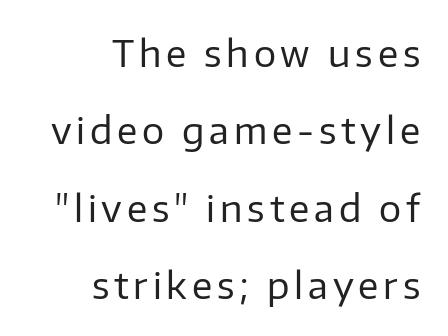
The image shows 37 px regular-weight sans-serif type, upright; set right-aligned, loose line spacing (2.09x), not underlined; low stroke contrast and a medium x-height.
